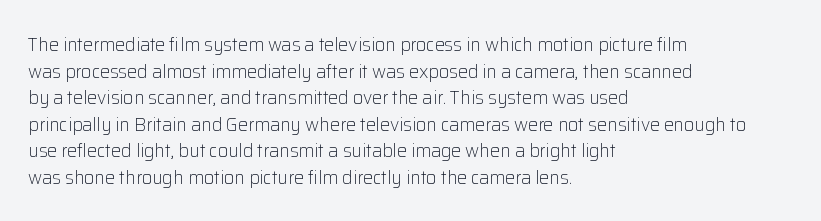
Q: Is the text bold? A: No.
Q: Is the text italic (slanted)? A: No, it is upright.
Q: Is the text underlined? A: No.
Q: How is the paragraph aligned? A: Left-aligned.
Q: Is the spacing between letters normal or unusually wide? A: Normal.
Q: Is the spacing between lines tight, normal or loose? A: Normal.
